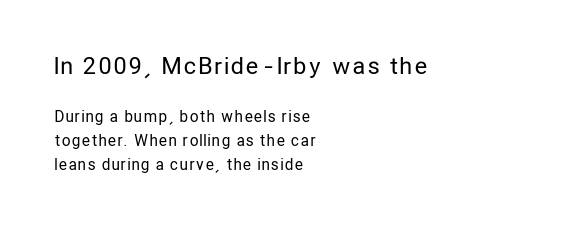
{"italic": "no", "bold": "no", "underline": "no", "align": "left", "line_spacing": "normal", "line_spacing_ratio": 1.6, "larger_block": "first", "size_ratio": 1.53, "glyph_px": 23}
